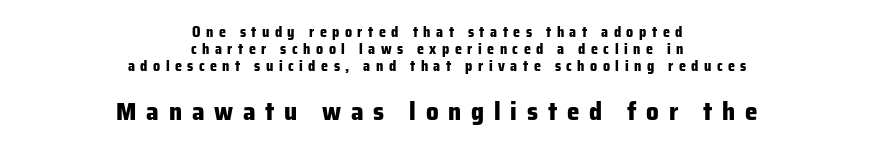
The image shows 25 px bold type, upright; set centered, line spacing 1.2x, unusually wide letter spacing (+0.39 em), not underlined; the second (bottom) block is 1.79x larger.
